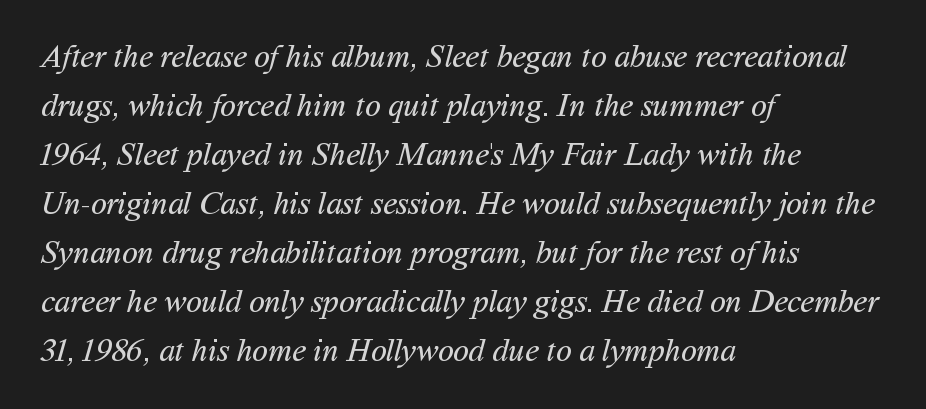
Q: Is the text bold? A: No.
Q: Is the typeface a serif or a sans-serif typeface? A: Sans-serif.
Q: Is the text underlined? A: No.
Q: How is the paragraph aligned? A: Left-aligned.
Q: Is the spacing between letters normal or unusually wide? A: Normal.
Q: Is the spacing between lines tight, normal or loose? A: Normal.
Q: Width (condensed, normal, or wide)? A: Normal.
Q: Stroke contrast? A: Medium.
Q: x-height? A: Medium.
Q: Monospaced? A: No.
